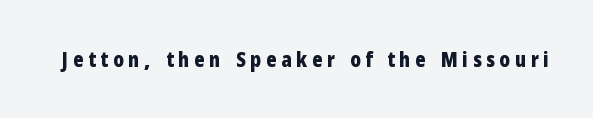
Q: Is the text bold? A: Yes.
Q: Is the text italic (slanted)? A: No, it is upright.
Q: Is the text underlined? A: No.
Q: Is the spacing between letters normal or unusually wide? A: Unusually wide.
